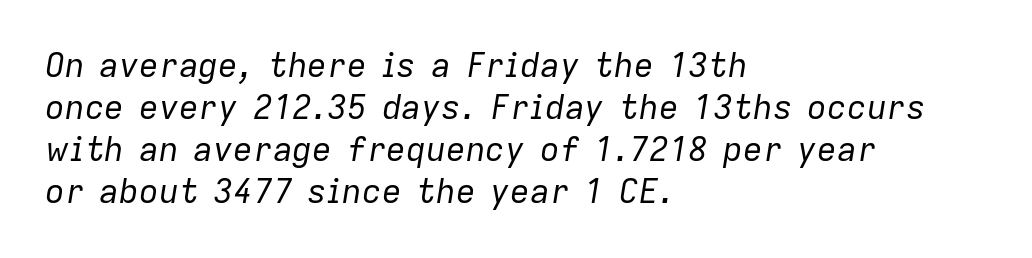
The image shows 33 px regular-weight type, italic (leaning right); set left-aligned, normal line spacing (1.27x), normal letter spacing, not underlined; low stroke contrast and a medium x-height.
